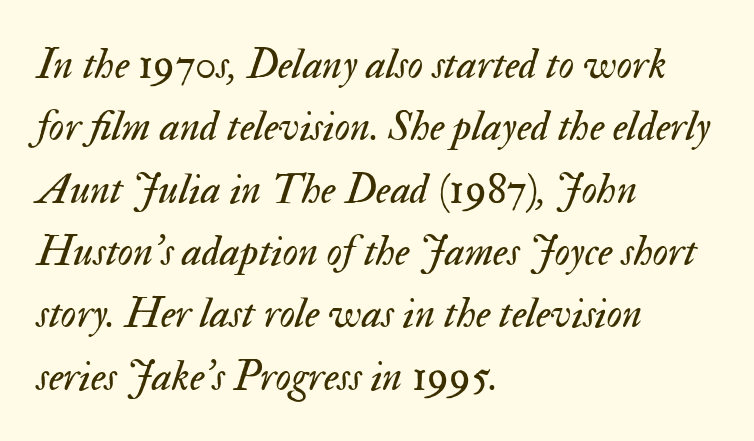
The font is comparable to plain body text, perhaps lighter. The letterforms sit shoulder to shoulder at normal distance. No word sits above an underline. Note the varied advance widths — an 'i' is clearly narrower than an 'm'. Tall strokes in this sample are angled rather than plumb. Reading down the block, your eye returns to a fixed left position each line.
